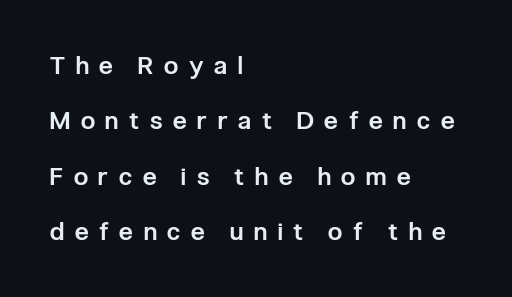
{"italic": "no", "bold": "semi", "underline": "no", "align": "left", "line_spacing": "loose", "line_spacing_ratio": 2.22, "letter_spacing": "wide", "letter_spacing_em": 0.43, "glyph_px": 25}
